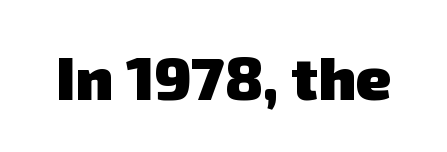
Tracking value appears to be zero — textbook default spacing. Note the varied advance widths — an 'i' is clearly narrower than an 'm'. Grotesque or geometric, the face here clearly has no serifs. In terms of weight, the rendering is a true, heavy bold. Letters rest on an invisible, unmarked baseline.
